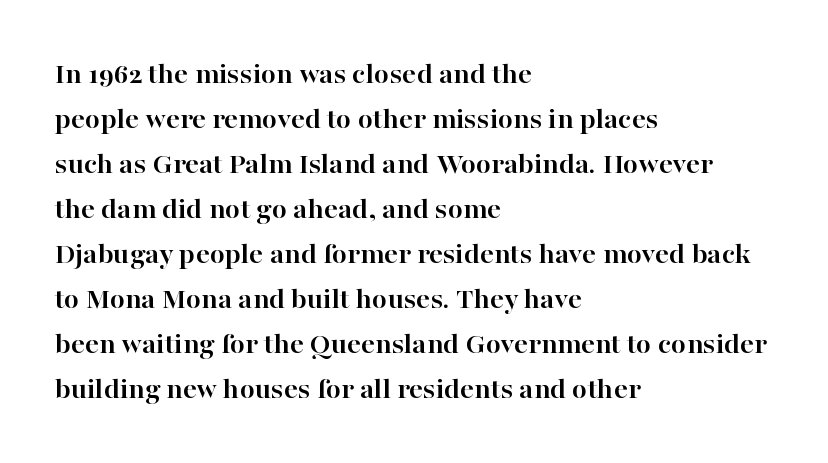
Note the varied advance widths — an 'i' is clearly narrower than an 'm'. Serif or sans? Serif — the stroke terminals have little feet. Heavy-handed strokes throughout: this text is bold. Leading: standard.
